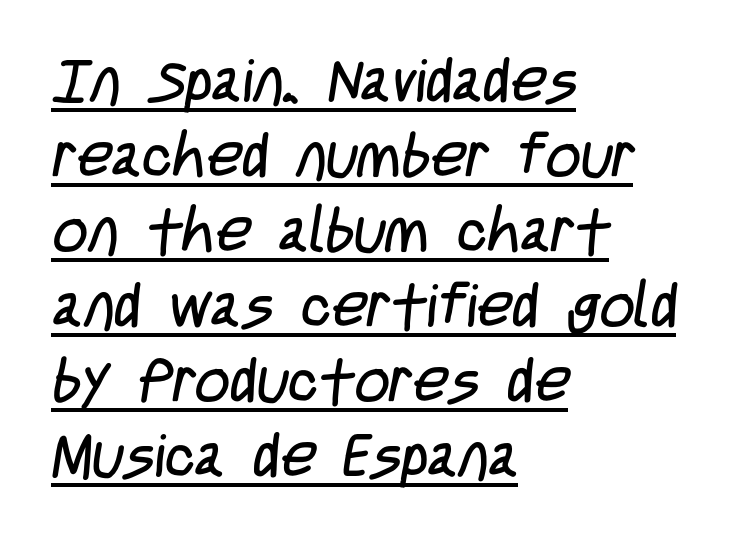
The image shows 61 px regular-weight, condensed sans-serif type; set left-aligned, line spacing 1.23x, normal letter spacing, underlined; low stroke contrast and a large x-height.
